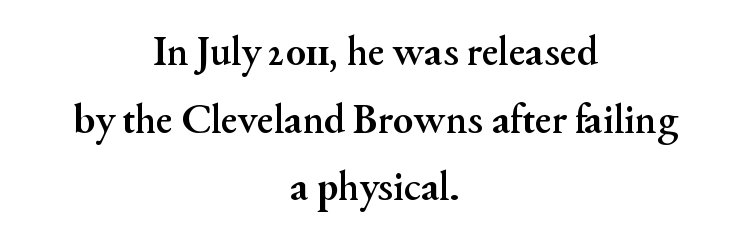
{"serif": "yes", "italic": "no", "bold": "yes", "weight": "semibold", "width": "normal", "stroke_contrast": "medium", "x_height": "small", "monospaced": "no", "underline": "no", "align": "center", "line_spacing": "normal", "line_spacing_ratio": 1.61, "letter_spacing": "normal", "letter_spacing_em": 0.0, "glyph_px": 42}
